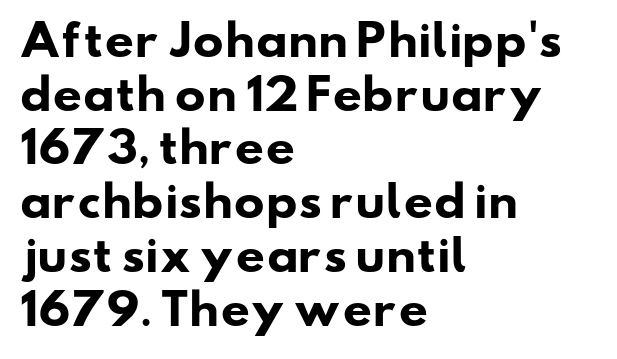
The image shows 41 px heavy, wide sans-serif type; set left-aligned, normal line spacing (1.31x), normal letter spacing, not underlined; low stroke contrast and a small x-height.
